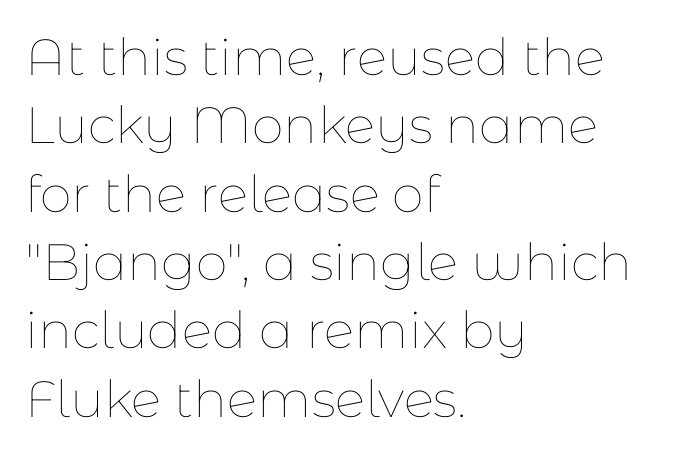
Q: Is the text bold? A: No.
Q: Is the text italic (slanted)? A: No, it is upright.
Q: Is the text underlined? A: No.
Q: How is the paragraph aligned? A: Left-aligned.
Q: Is the spacing between letters normal or unusually wide? A: Normal.
Q: Is the spacing between lines tight, normal or loose? A: Normal.
Q: Width (condensed, normal, or wide)? A: Normal.
Q: Stroke contrast? A: Low.
Q: x-height? A: Medium.
Q: Monospaced? A: No.
